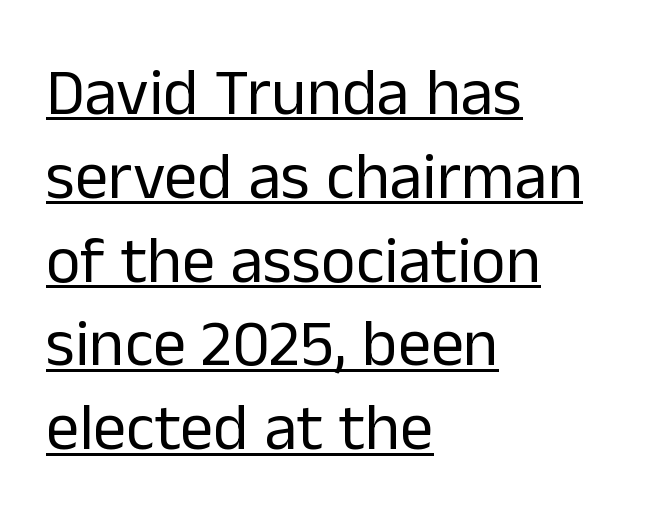
Q: Is the text bold? A: No.
Q: Is the text italic (slanted)? A: No, it is upright.
Q: Is the typeface a serif or a sans-serif typeface? A: Sans-serif.
Q: Is the text underlined? A: Yes.
Q: How is the paragraph aligned? A: Left-aligned.
Q: Is the spacing between letters normal or unusually wide? A: Normal.
Q: Is the spacing between lines tight, normal or loose? A: Normal.
Q: Width (condensed, normal, or wide)? A: Normal.
Q: Stroke contrast? A: Low.
Q: x-height? A: Medium.
Q: Monospaced? A: No.
